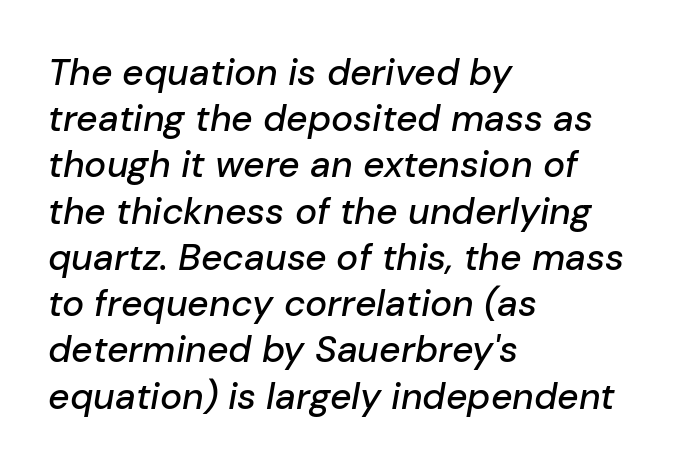
The image shows 37 px text type, italic (leaning right); set left-aligned, normal line spacing (1.25x), normal letter spacing, not underlined; low stroke contrast and a medium x-height.
